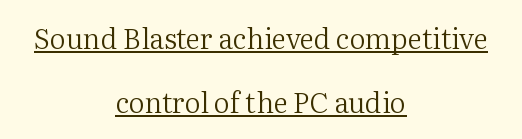
The lettering stays uniformly vertical, giving the passage a roman look. Here the designer chose a conventional face with non-uniform glyph widths. This rendering uses center alignment, leaving both contours irregular but symmetric. The type is set solid horizontally, with unmodified tracking.
